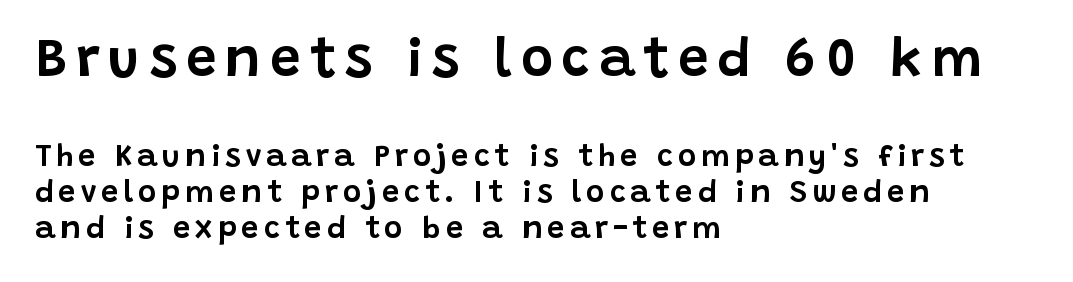
The image shows 55 px sans-serif type, upright; set left-aligned, line spacing 1.16x, not underlined; the first (top) block is 1.77x larger; low stroke contrast and a large x-height.
